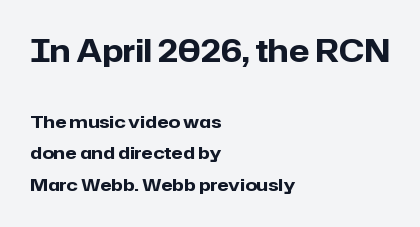
The image shows 30 px heavy sans-serif type, upright; set left-aligned, line spacing 1.84x, normal letter spacing, not underlined; the first (top) block is 1.76x larger; low stroke contrast and a medium x-height.
